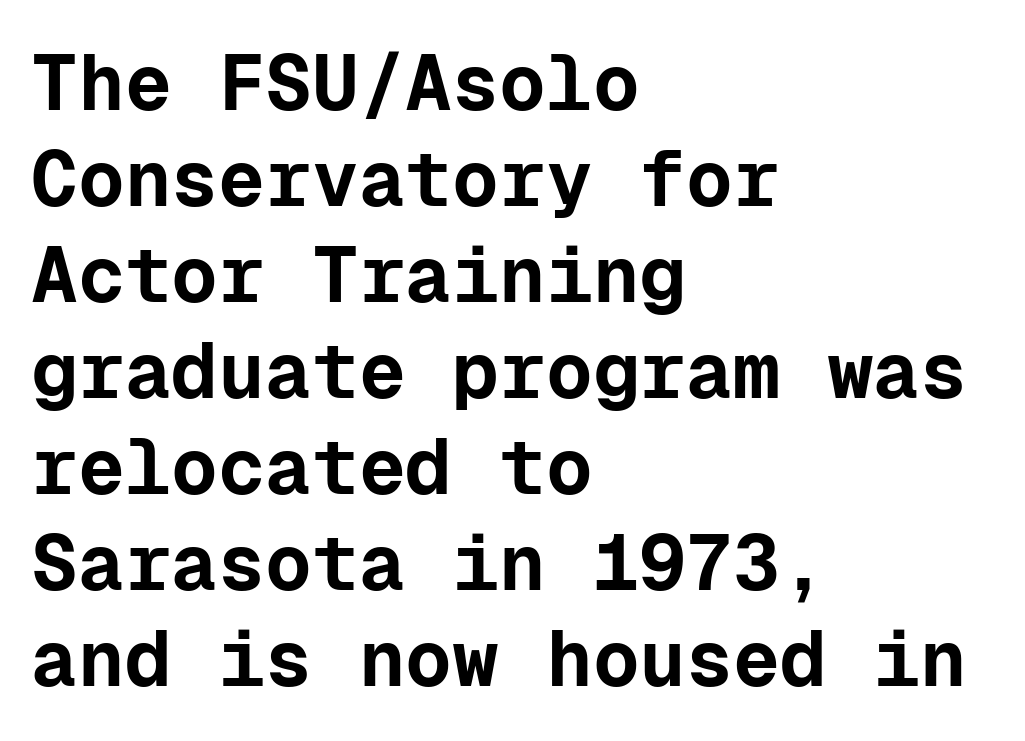
The image shows 78 px bold sans-serif type, upright, monospaced; set left-aligned, line spacing 1.23x, normal letter spacing, not underlined; low stroke contrast and a medium x-height.
